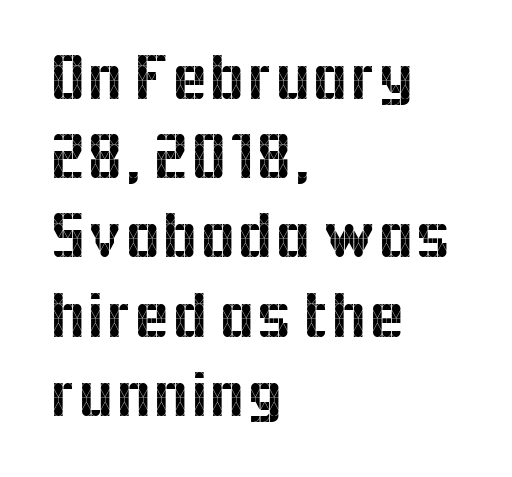
Does extra space separate the letters? No, they use regular spacing. This sample uses an upright cut, with every glyph sitting square on the baseline. These lines stack with their left ends in a neat column. Is this a fixed-width face? No — the glyphs have proportional, varying widths. Only glyphs here, with clear space below each row.
